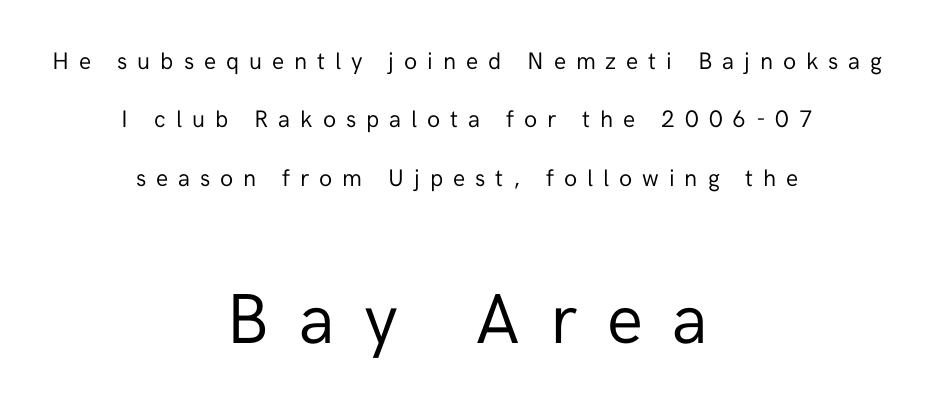
The image shows 71 px regular-weight sans-serif type, upright; set centered, loose line spacing (2.43x), unusually wide letter spacing (+0.41 em), not underlined; the second (bottom) block is 2.96x larger; low stroke contrast and a medium x-height.
